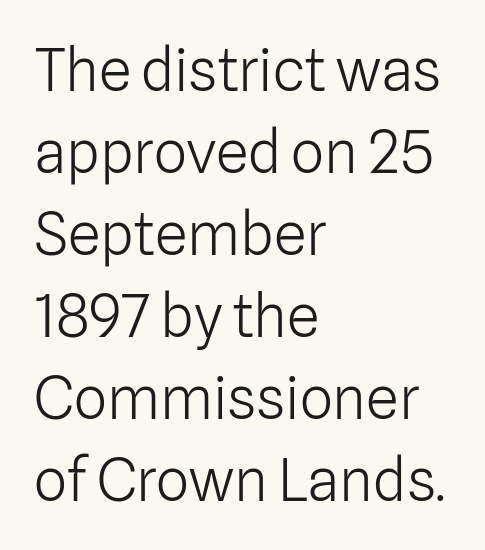
If you drew a ruler down the left edge, every line would touch it. Weight: not bold — regular or lighter. The letterforms sit shoulder to shoulder at normal distance. The passage shown is typed in a proportional face where columns would drift. This rendering features lettering with no underline.
